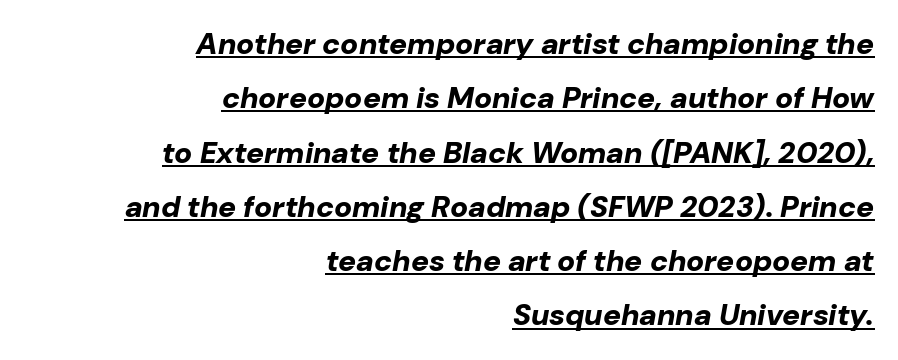
Q: Is the text bold? A: Yes.
Q: Is the text italic (slanted)? A: Yes, it leans right by about 10 degrees.
Q: Is the text underlined? A: Yes.
Q: How is the paragraph aligned? A: Right-aligned.
Q: Is the spacing between letters normal or unusually wide? A: Normal.
Q: Width (condensed, normal, or wide)? A: Normal.
Q: Stroke contrast? A: Low.
Q: x-height? A: Medium.
Q: Monospaced? A: No.
